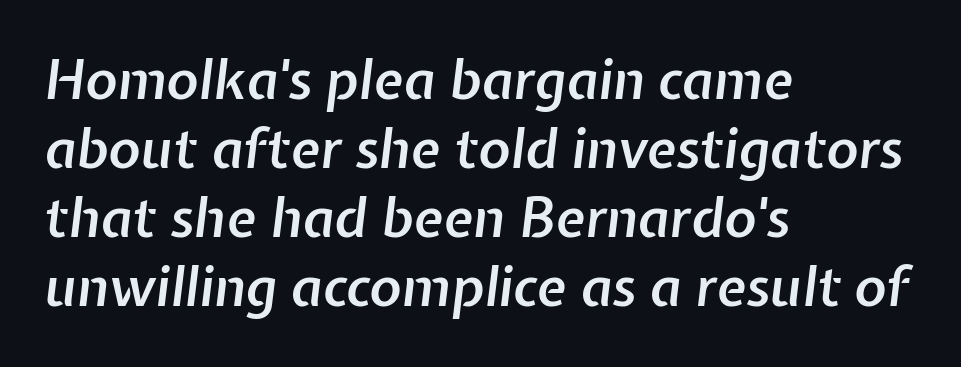
The image shows 54 px semibold type, italic (leaning right); set left-aligned, normal line spacing (1.28x), normal letter spacing, not underlined; low stroke contrast and a medium x-height.
